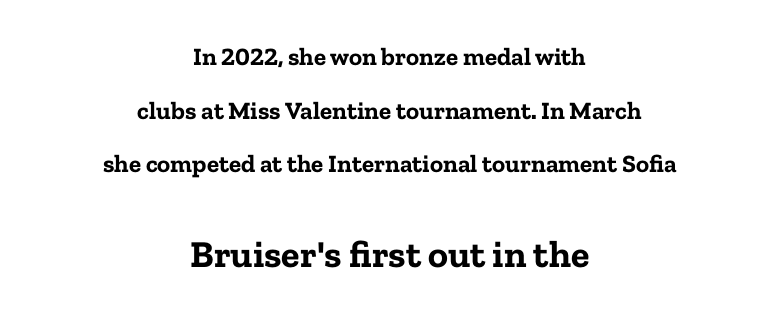
The image shows 38 px bold serif type, upright; set centered, loose line spacing (2.15x), normal letter spacing, not underlined; the second (bottom) block is 1.52x larger; low stroke contrast and a medium x-height.
